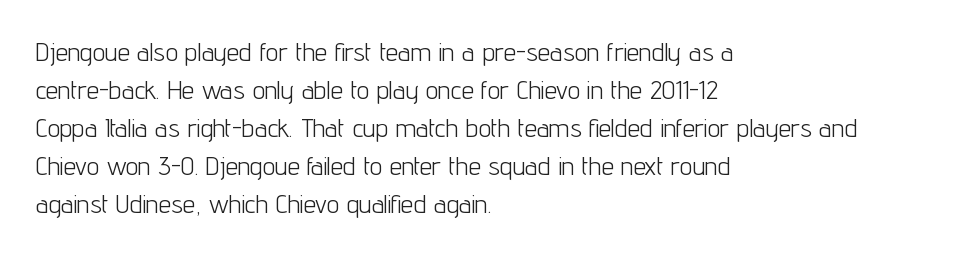
Q: Is the text bold? A: No.
Q: Is the text italic (slanted)? A: No, it is upright.
Q: Is the text underlined? A: No.
Q: How is the paragraph aligned? A: Left-aligned.
Q: Is the spacing between letters normal or unusually wide? A: Normal.
Q: Is the spacing between lines tight, normal or loose? A: Normal.
